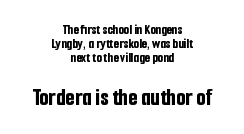
The image shows 24 px bold type, upright; set centered, tight line spacing (1.01x), normal letter spacing, not underlined; the second (bottom) block is 1.71x larger.
